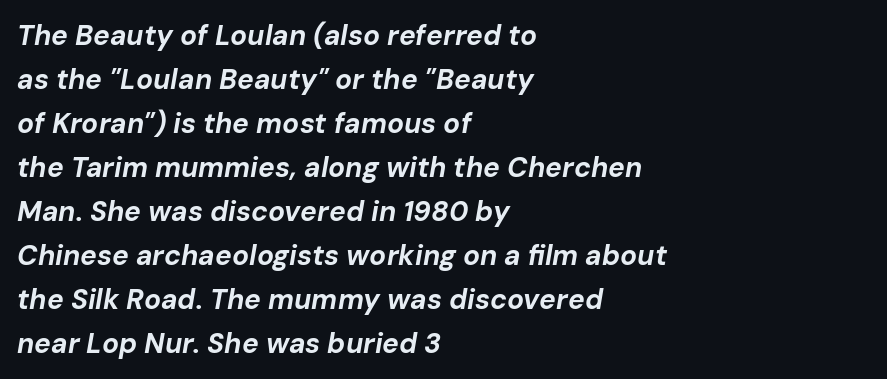
{"italic": "yes", "lean": "right", "slant_degrees": 10, "bold": "yes", "weight": "bold", "width": "normal", "stroke_contrast": "low", "x_height": "medium", "monospaced": "no", "underline": "no", "align": "left", "line_spacing": "normal", "line_spacing_ratio": 1.57, "letter_spacing": "normal", "letter_spacing_em": 0.0, "glyph_px": 28}
